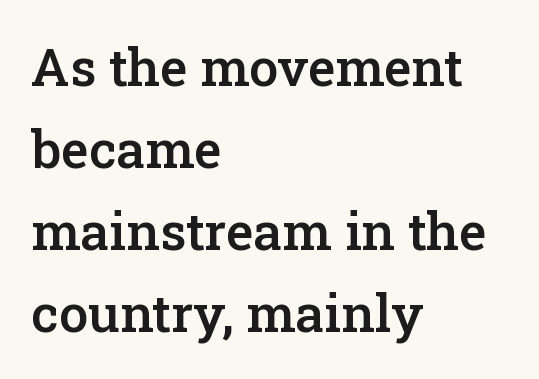
The image shows 52 px semibold serif type, upright; set left-aligned, normal line spacing (1.58x), normal letter spacing, not underlined; low stroke contrast and a medium x-height.
